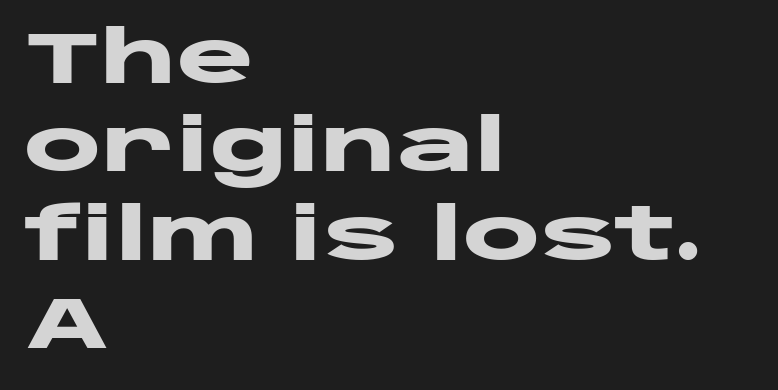
Each letter keeps its own natural width here, so spacing adapts to shape. Caption: multi-line text, flush left, ragged right. Typographically, this falls in the sans-serif category. Look at the stroke-to-counter ratio: heavy, a bold.
